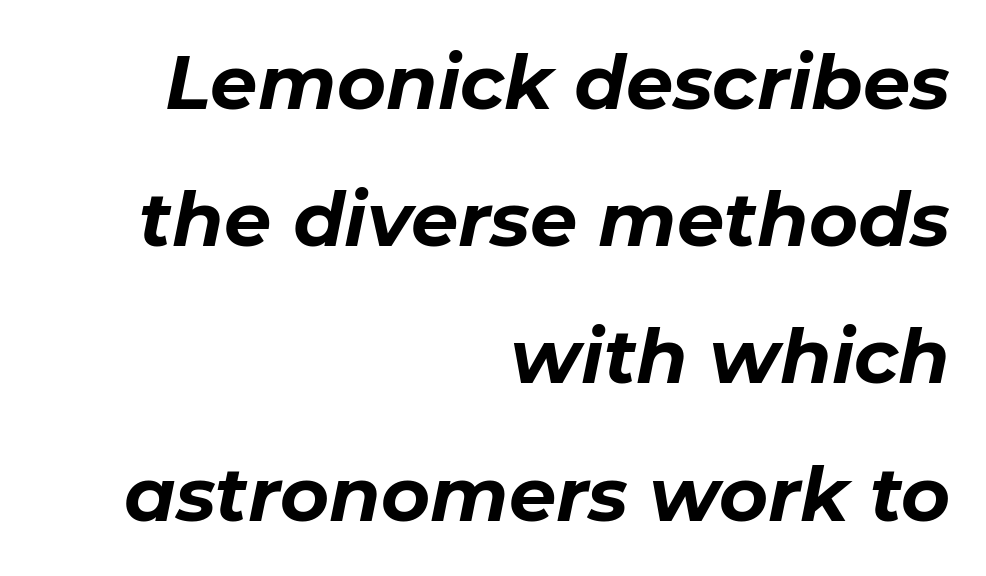
The image shows 75 px bold type, italic (leaning right); set right-aligned, line spacing 1.83x, normal letter spacing, not underlined; low stroke contrast and a medium x-height.
